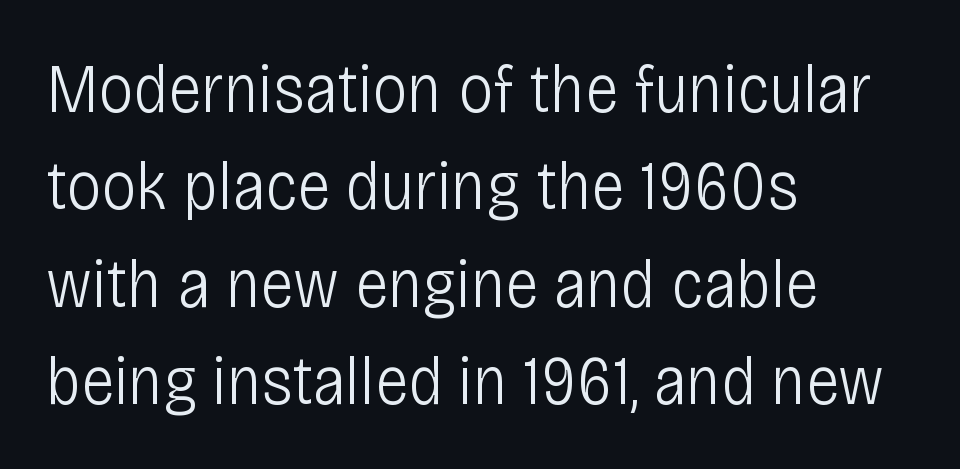
Q: Is the text bold? A: No.
Q: Is the text italic (slanted)? A: No, it is upright.
Q: Is the typeface a serif or a sans-serif typeface? A: Sans-serif.
Q: Is the text underlined? A: No.
Q: How is the paragraph aligned? A: Left-aligned.
Q: Is the spacing between letters normal or unusually wide? A: Normal.
Q: Is the spacing between lines tight, normal or loose? A: Normal.
Q: Width (condensed, normal, or wide)? A: Condensed.
Q: Stroke contrast? A: Low.
Q: x-height? A: Large.
Q: Monospaced? A: No.
